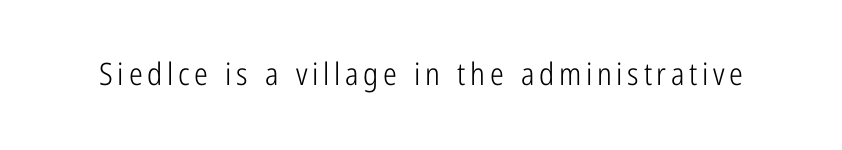
The passage shown is typed in a proportional face where columns would drift. The gap between lines stays unmarked. Serif or sans? Sans — the stroke terminals are bare. The lettering stays uniformly vertical, giving the passage a roman look.
